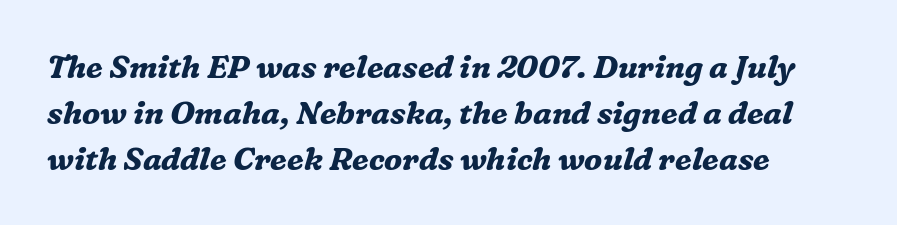
{"serif": "yes", "italic": "yes", "lean": "right", "slant_degrees": 16, "bold": "yes", "weight": "bold", "width": "normal", "stroke_contrast": "medium", "x_height": "medium", "monospaced": "no", "underline": "no", "line_spacing": "normal", "line_spacing_ratio": 1.48, "letter_spacing": "normal", "letter_spacing_em": 0.0, "glyph_px": 31}
